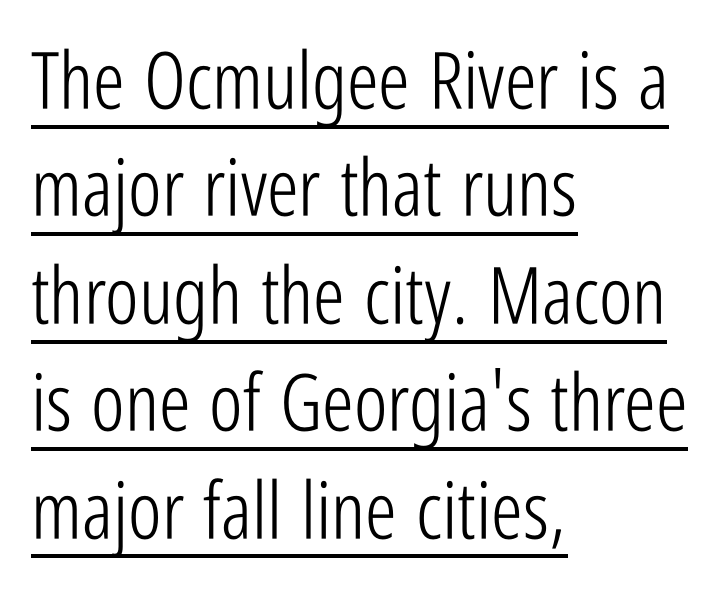
{"serif": "no", "italic": "no", "bold": "no", "weight": "light", "width": "condensed", "stroke_contrast": "low", "x_height": "medium", "monospaced": "no", "underline": "yes", "align": "left", "line_spacing": "normal", "line_spacing_ratio": 1.36, "letter_spacing": "normal", "letter_spacing_em": 0.0, "glyph_px": 79}
